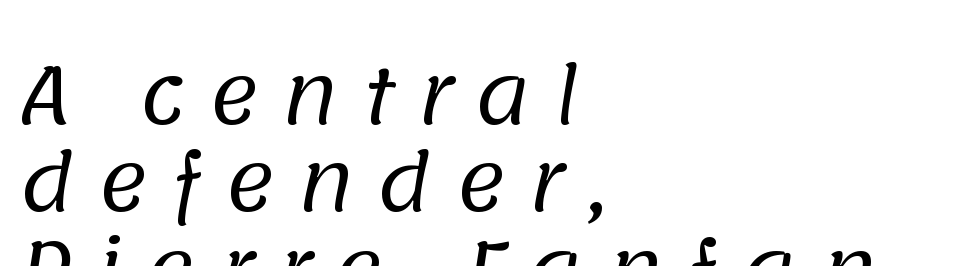
Q: Is the text bold? A: No.
Q: Is the typeface a serif or a sans-serif typeface? A: Sans-serif.
Q: Is the text underlined? A: No.
Q: How is the paragraph aligned? A: Left-aligned.
Q: Is the spacing between letters normal or unusually wide? A: Unusually wide.
Q: Is the spacing between lines tight, normal or loose? A: Tight.
Q: Width (condensed, normal, or wide)? A: Normal.
Q: Stroke contrast? A: Low.
Q: x-height? A: Large.
Q: Monospaced? A: No.
